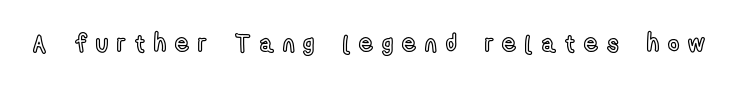
Q: Is the text italic (slanted)? A: No, it is upright.
Q: Is the text underlined? A: No.
Q: Is the spacing between letters normal or unusually wide? A: Unusually wide.
